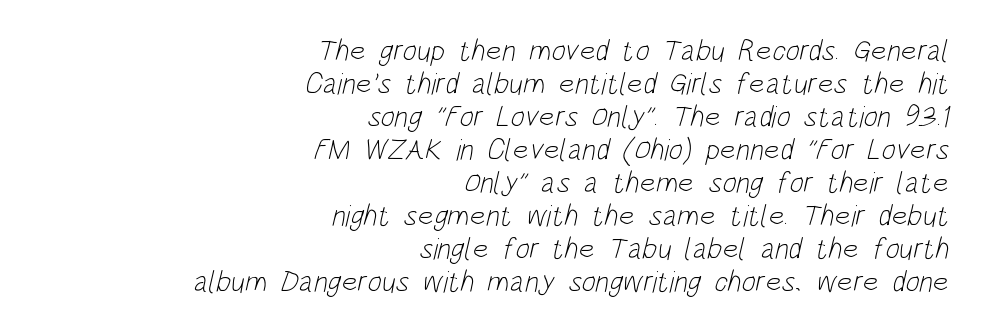
No heavy texture on the line: the type isn't bold. Is the block centered? No — it sits flush against the right margin. Notice how descenders almost collide with the ascenders below — that's tight leading. Spacing verdict: proportional, widths tailored to each character. Check under the words: just untouched page.
